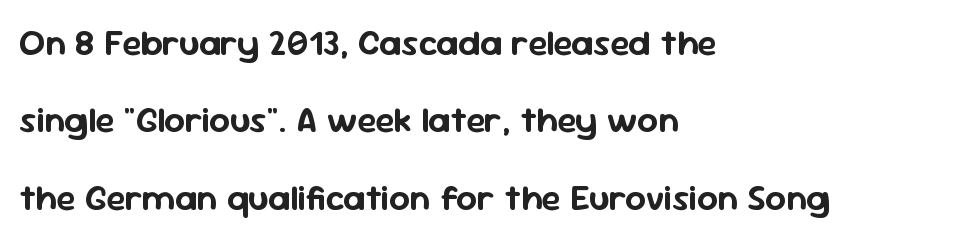
The image shows 36 px sans-serif type, upright; set left-aligned, loose line spacing (2.15x), normal letter spacing, not underlined; low stroke contrast and a medium x-height.
